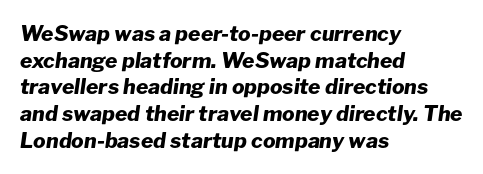
Q: Is the text bold? A: Yes.
Q: Is the text italic (slanted)? A: Yes, it leans right by about 8 degrees.
Q: Is the text underlined? A: No.
Q: How is the paragraph aligned? A: Left-aligned.
Q: Is the spacing between letters normal or unusually wide? A: Normal.
Q: Is the spacing between lines tight, normal or loose? A: Normal.
